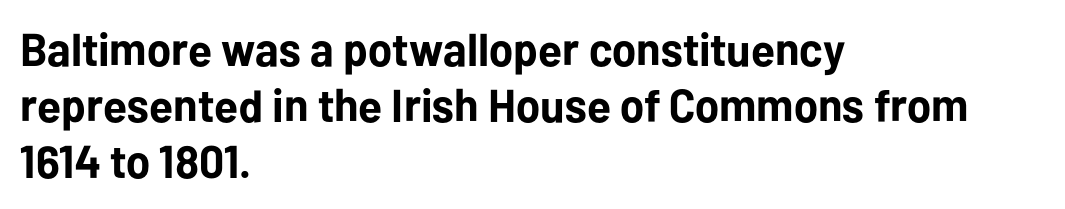
{"serif": "no", "italic": "no", "bold": "yes", "weight": "bold", "width": "normal", "stroke_contrast": "low", "x_height": "medium", "monospaced": "no", "underline": "no", "align": "left", "line_spacing_ratio": 1.22, "letter_spacing": "normal", "letter_spacing_em": 0.0, "glyph_px": 46}
